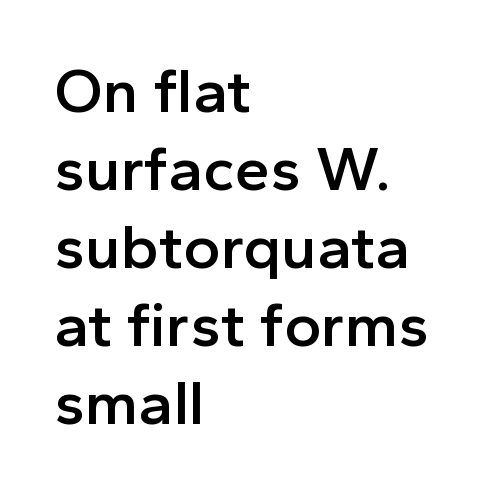
Standard letterfit; no display-style spreading of the glyphs. Typographically, this falls in the sans-serif category. The typography opts for an upright posture over an oblique one. The compositor pushed each line to the left boundary.
